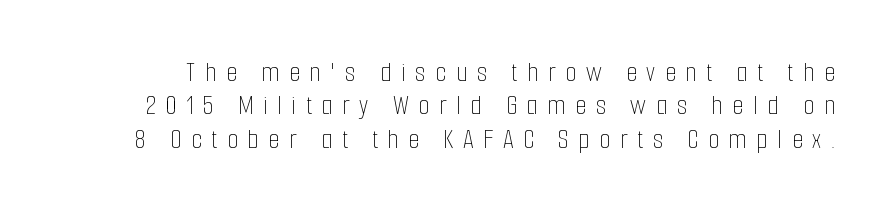
Beneath every word, the page is bare. The characters are drawn with everyday or finer stroke widths. The line-height multiplier appears low, near solid setting. Is this a fixed-width face? No — the glyphs have proportional, varying widths. Characters follow at a spacing far wider than the type designer built in.
